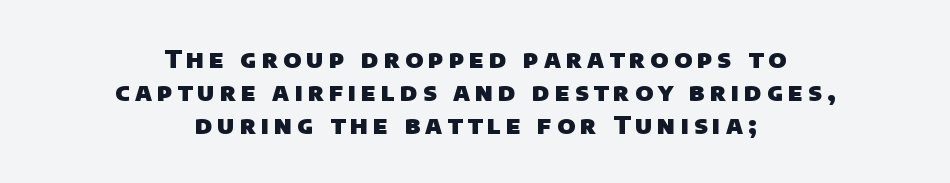
The image shows 25 px bold type; set centered, normal line spacing (1.33x), unusually wide letter spacing (+0.2 em), not underlined.
